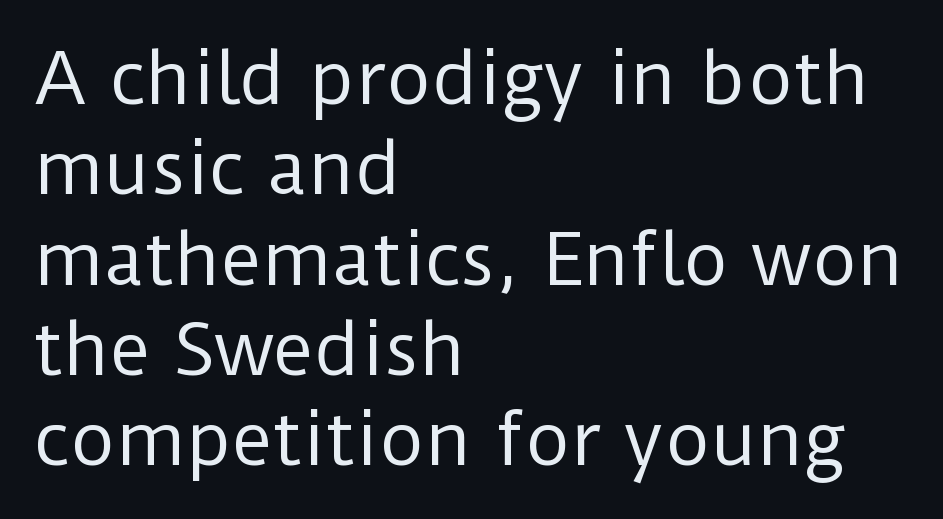
The image shows 70 px regular-weight sans-serif type, upright; set left-aligned, normal line spacing (1.29x), normal letter spacing, not underlined; low stroke contrast and a medium x-height.
